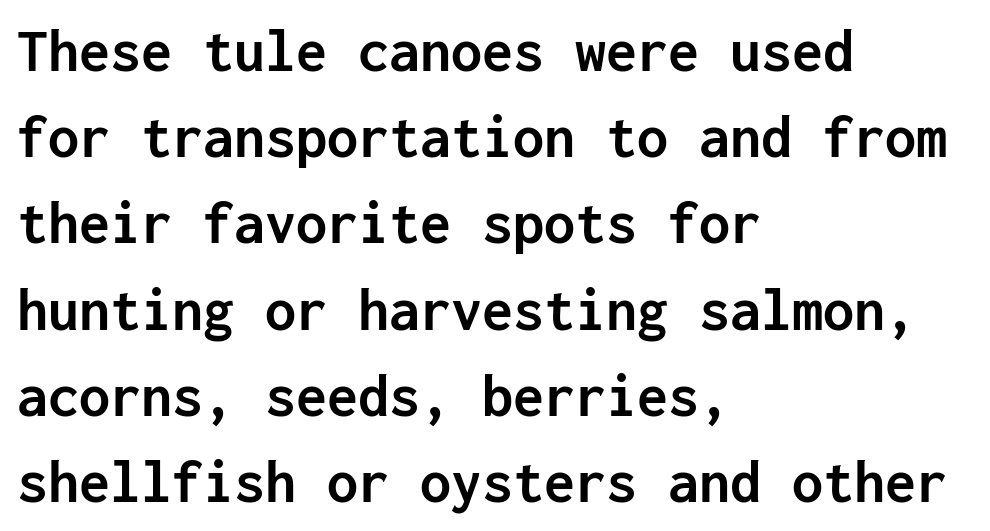
Every character here occupies the same horizontal width, giving the sample a typewriter-like rhythm. It's the straight-up-and-down kind of type. Does the leading feel generous? No, just average. Each line starts at the same left margin while the right side varies. Bare-footed words on every line.
